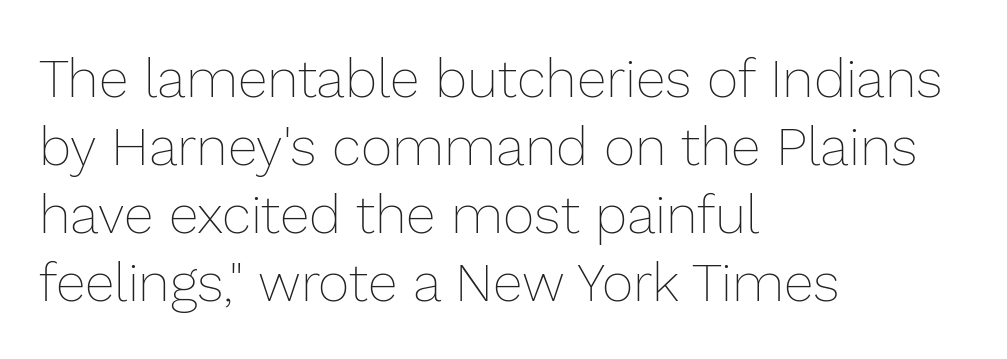
The image shows 54 px thin type, upright; set left-aligned, normal line spacing (1.26x), normal letter spacing, not underlined; low stroke contrast and a medium x-height.
